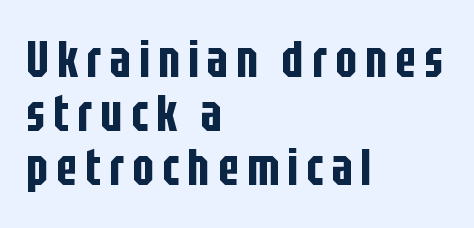
The image shows 51 px condensed sans-serif type, upright; set left-aligned, tight line spacing (1.06x), not underlined; low stroke contrast and a large x-height.
